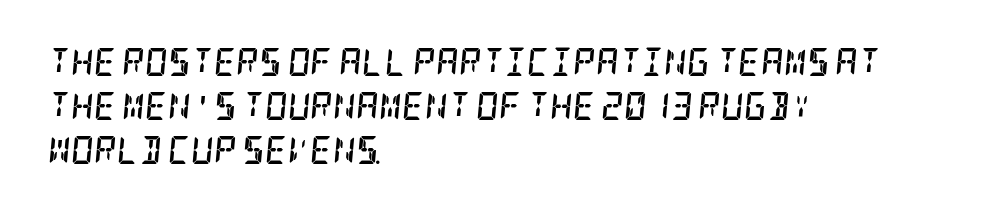
Q: Is the text bold? A: Yes.
Q: Is the text italic (slanted)? A: Yes, it leans right by about 5 degrees.
Q: Is the typeface a serif or a sans-serif typeface? A: Serif.
Q: Is the text underlined? A: No.
Q: How is the paragraph aligned? A: Left-aligned.
Q: Is the spacing between letters normal or unusually wide? A: Normal.
Q: Is the spacing between lines tight, normal or loose? A: Normal.
Q: Width (condensed, normal, or wide)? A: Condensed.
Q: Stroke contrast? A: Low.
Q: x-height? A: Large.
